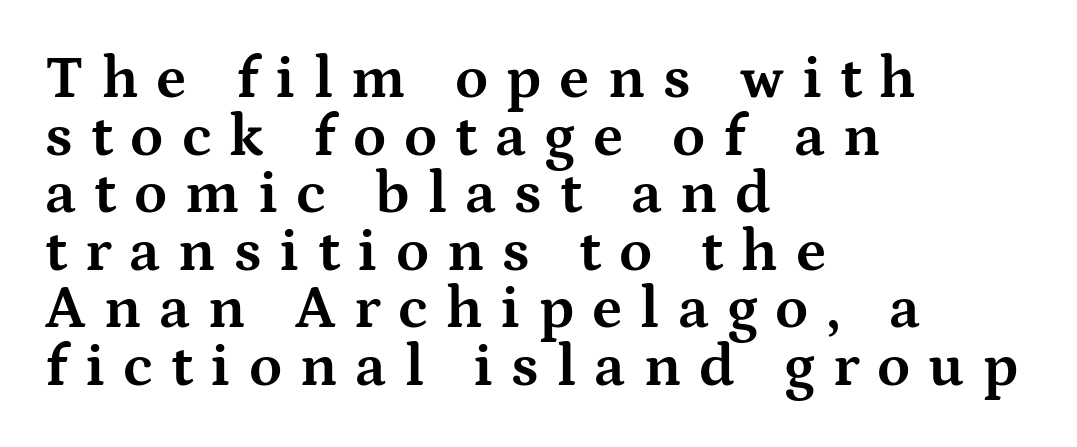
{"serif": "yes", "italic": "no", "bold": "yes", "weight": "bold", "width": "wide", "stroke_contrast": "medium", "x_height": "medium", "monospaced": "no", "underline": "no", "align": "left", "line_spacing": "tight", "line_spacing_ratio": 0.96, "letter_spacing": "wide", "letter_spacing_em": 0.3, "glyph_px": 60}
